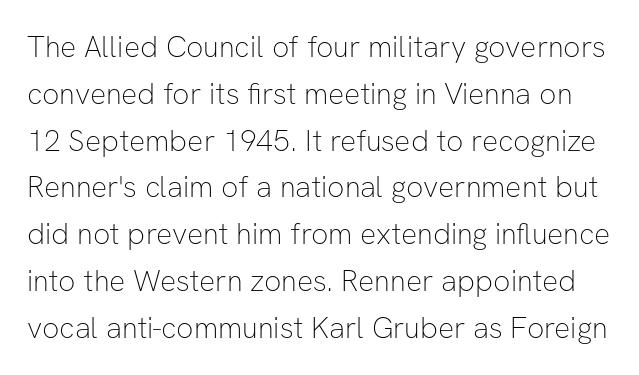
{"serif": "no", "italic": "no", "bold": "no", "weight": "thin", "width": "normal", "stroke_contrast": "low", "x_height": "medium", "monospaced": "no", "underline": "no", "line_spacing": "normal", "line_spacing_ratio": 1.56, "letter_spacing": "normal", "letter_spacing_em": 0.0, "glyph_px": 30}
